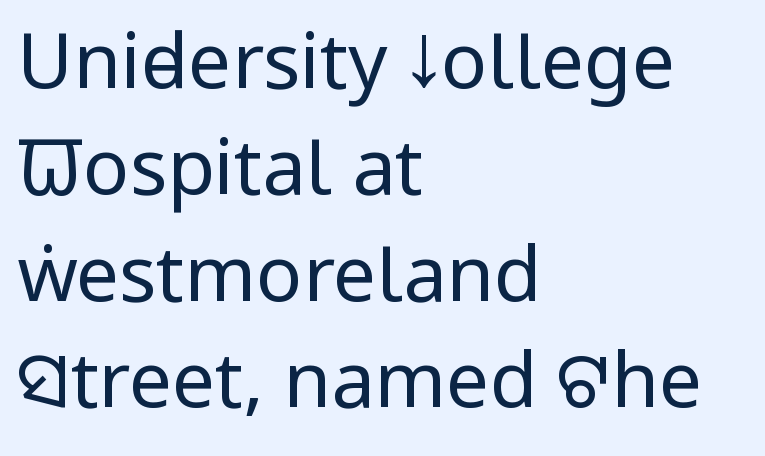
The image shows 77 px regular-weight, condensed sans-serif type, upright; set left-aligned, normal line spacing (1.38x), normal letter spacing, not underlined; low stroke contrast and a large x-height.
